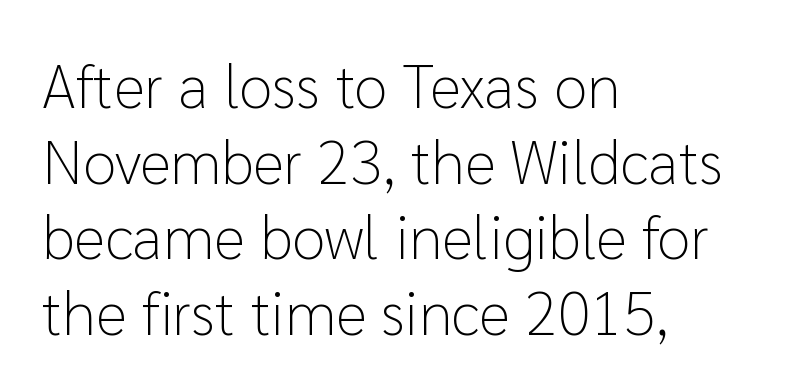
The typeface has the unassuming heft of standard copy or less. This rendering leaves character spacing at its baseline value. These lines stack with their left ends in a neat column. Serifs: no, the terminals of the letterforms are clean. A bare baseline throughout the passage. Is there any slant? The stems are plumb.
